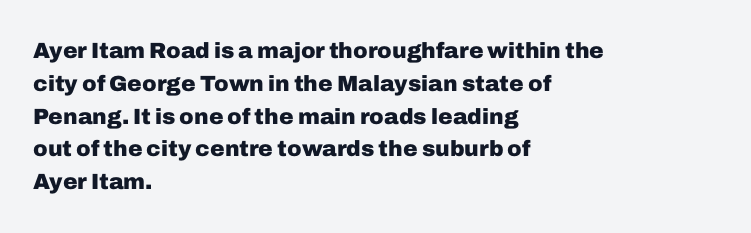
Q: Is the text bold? A: Yes.
Q: Is the text italic (slanted)? A: No, it is upright.
Q: Is the text underlined? A: No.
Q: How is the paragraph aligned? A: Left-aligned.
Q: Is the spacing between letters normal or unusually wide? A: Normal.
Q: Is the spacing between lines tight, normal or loose? A: Normal.
